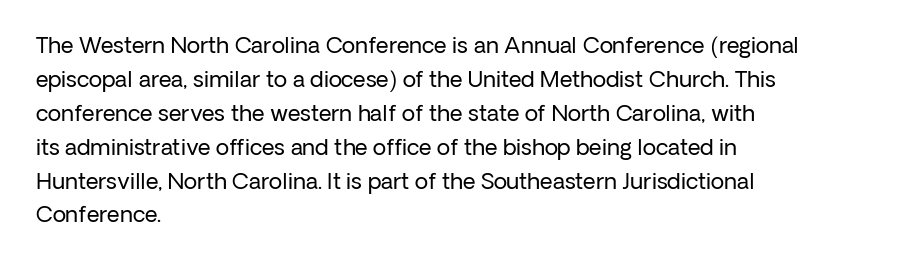
Q: Is the text bold? A: No.
Q: Is the text italic (slanted)? A: No, it is upright.
Q: Is the text underlined? A: No.
Q: How is the paragraph aligned? A: Left-aligned.
Q: Is the spacing between letters normal or unusually wide? A: Normal.
Q: Is the spacing between lines tight, normal or loose? A: Normal.
